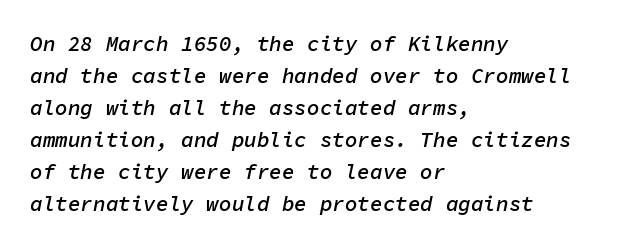
{"italic": "yes", "lean": "right", "slant_degrees": 11, "bold": "semi", "underline": "no", "align": "left", "line_spacing": "normal", "line_spacing_ratio": 1.52, "letter_spacing": "normal", "letter_spacing_em": 0.0, "glyph_px": 21}
